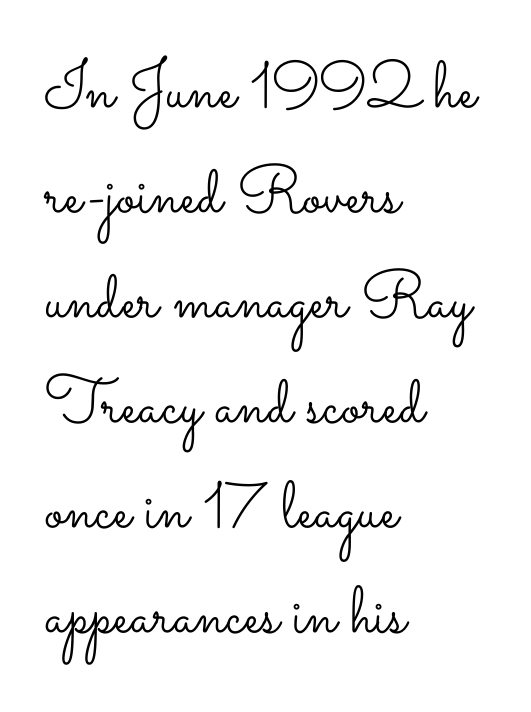
Spacing verdict: proportional, widths tailored to each character. Interline gaps are of average width in this sample. The passage shown is not bold in any degree. Check the space under the baseline: it is left empty.
